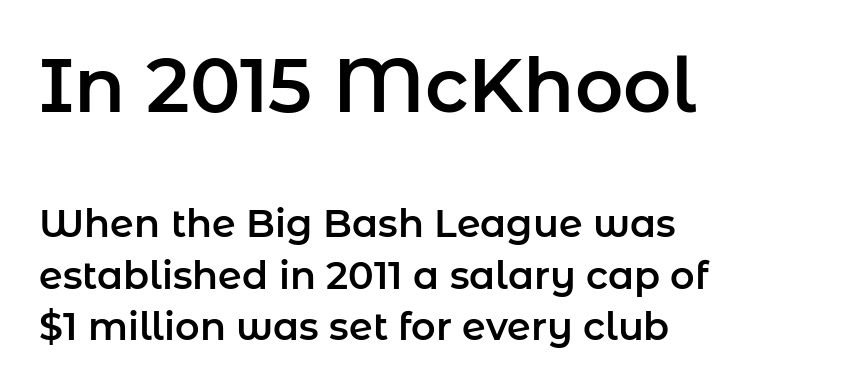
Words float on clear page, feet unadorned. The axis of the letterforms is exactly vertical. Proportional: the letters do not fall into vertical columns. Regarding serifs, this sample does without them.
